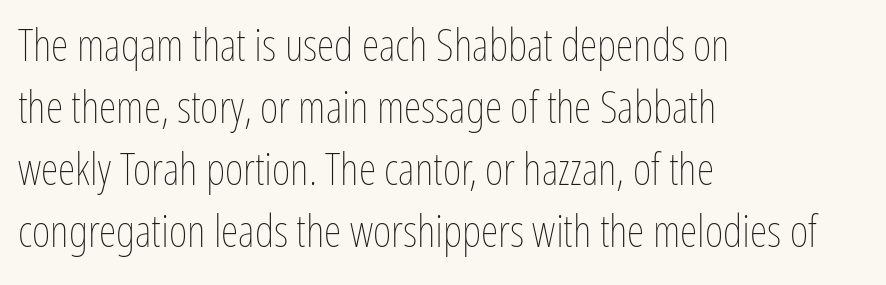
The image shows 45 px thin, condensed type, upright; set left-aligned, normal line spacing (1.38x), normal letter spacing, not underlined; low stroke contrast and a medium x-height.
